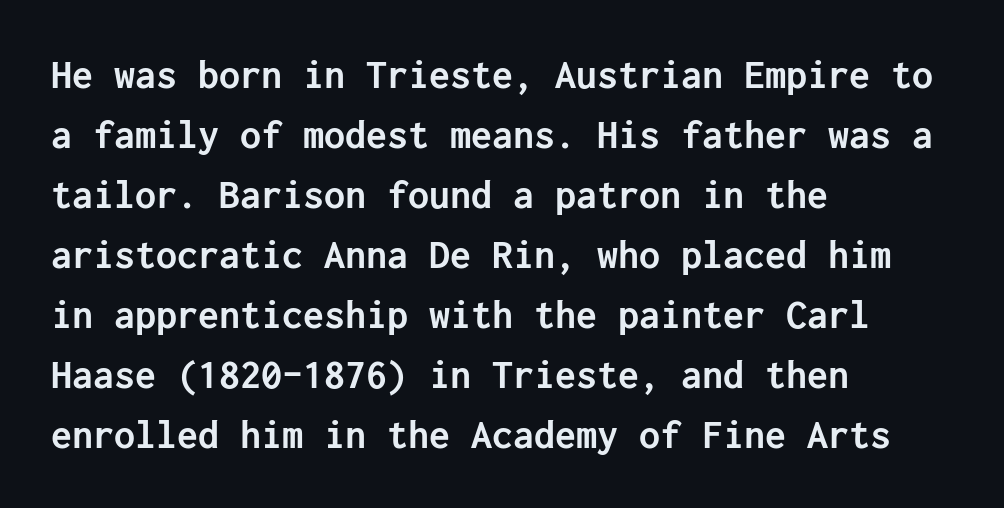
The text was rendered using a sans face with plain stroke endings. The words here are not underlined. Students, note that the glyphs here touch the page at normal intervals. Leftover space on each line is placed entirely after the last word. The typography opts for an upright posture over an oblique one. Summary of weight: heavy, a full bold.
